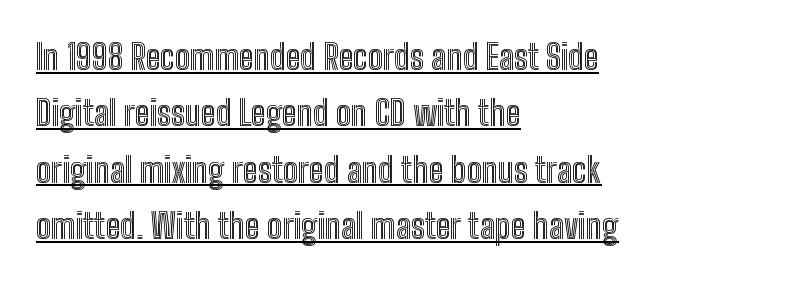
The image shows 34 px condensed type, upright; set left-aligned, normal line spacing (1.66x), normal letter spacing, underlined; a medium x-height.
